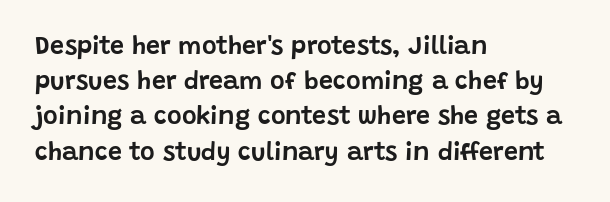
Posture: straight, roman, zero tilt. This rendering uses left alignment, leaving the right contour irregular. This sample keeps an unexceptional amount of space between lines. Bare-footed words on every line.
